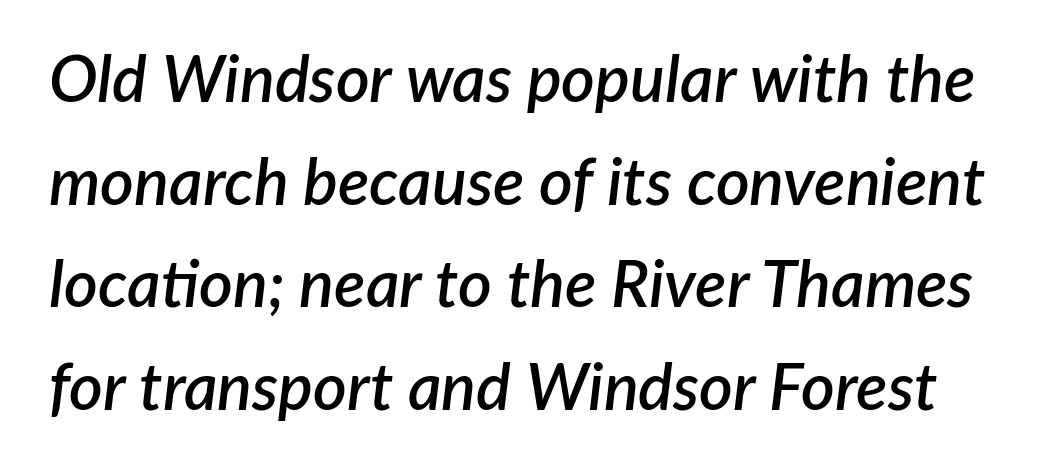
This rendering leaves character spacing at its baseline value. On the weight axis this lands at semibold, roughly 600. This sample has the flowing, uneven cadence of proportional lettering. The text carries the slant typical of an italic or oblique font. How would I describe the line gaps? Plain and ordinary.
